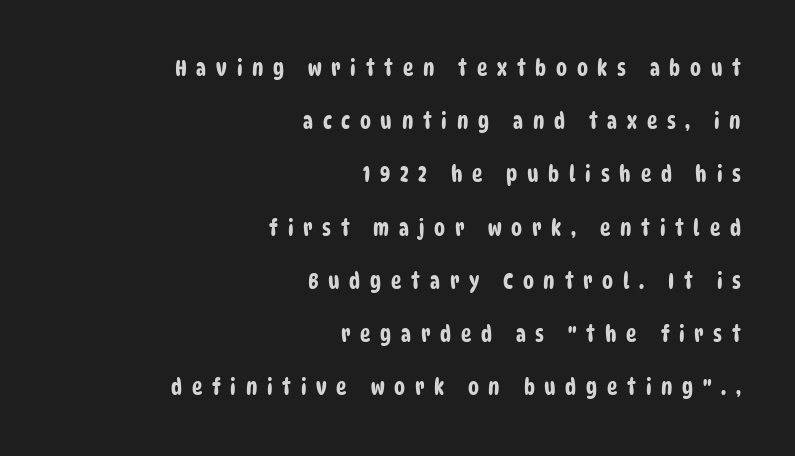
Q: Is the text underlined? A: No.
Q: How is the paragraph aligned? A: Right-aligned.
Q: Is the spacing between letters normal or unusually wide? A: Unusually wide.
Q: Is the spacing between lines tight, normal or loose? A: Loose.
